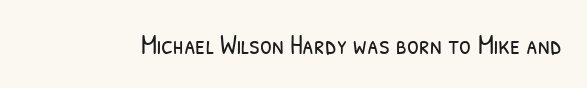
Q: Is the text bold? A: No.
Q: Is the text underlined? A: No.
Q: Is the spacing between letters normal or unusually wide? A: Normal.
